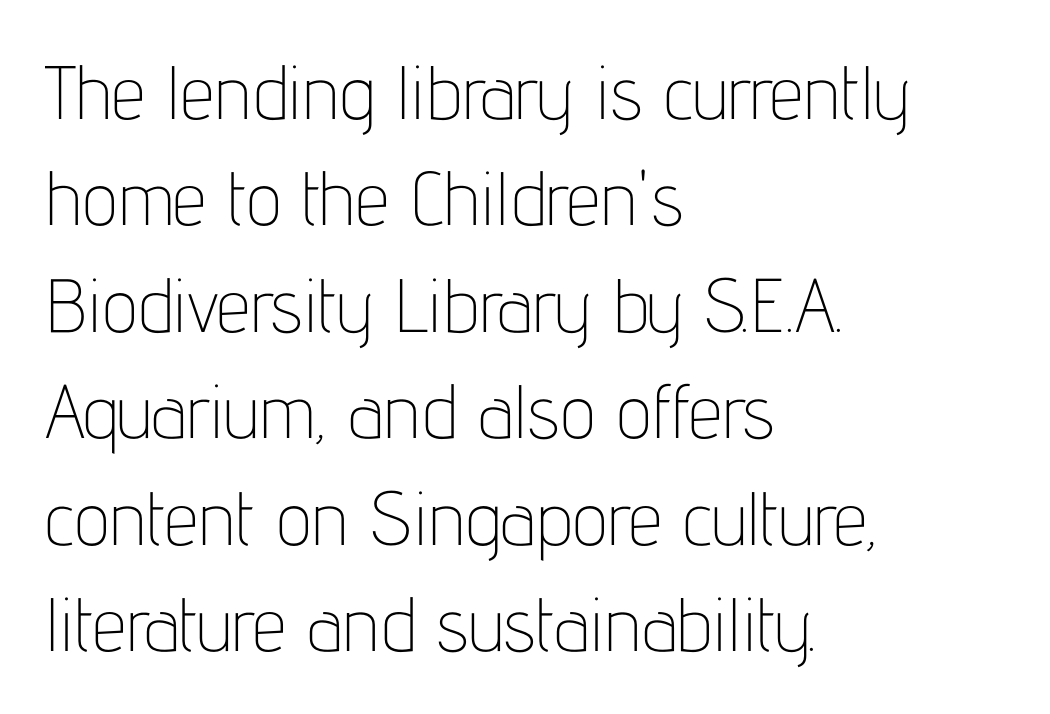
{"serif": "no", "italic": "no", "bold": "no", "weight": "thin", "width": "condensed", "stroke_contrast": "low", "x_height": "medium", "monospaced": "no", "underline": "no", "align": "left", "line_spacing": "normal", "line_spacing_ratio": 1.4, "letter_spacing": "normal", "letter_spacing_em": 0.0, "glyph_px": 76}
